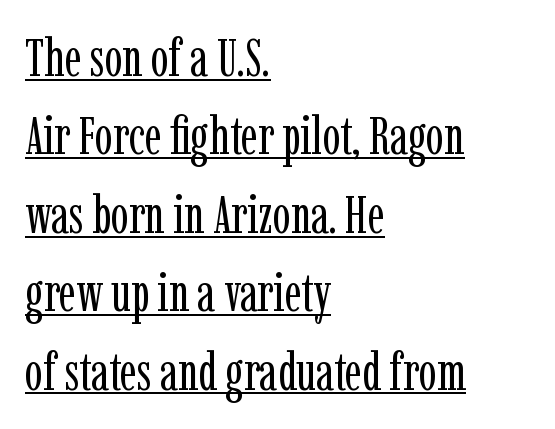
The image shows 53 px regular-weight, condensed serif type, upright; set left-aligned, normal line spacing (1.48x), normal letter spacing, underlined; low stroke contrast and a medium x-height.
